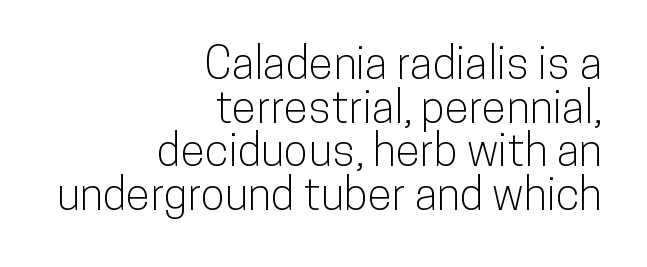
Q: Is the text italic (slanted)? A: No, it is upright.
Q: Is the typeface a serif or a sans-serif typeface? A: Sans-serif.
Q: Is the text underlined? A: No.
Q: How is the paragraph aligned? A: Right-aligned.
Q: Is the spacing between letters normal or unusually wide? A: Normal.
Q: Is the spacing between lines tight, normal or loose? A: Tight.
Q: Width (condensed, normal, or wide)? A: Condensed.
Q: Stroke contrast? A: Low.
Q: x-height? A: Medium.
Q: Monospaced? A: No.
